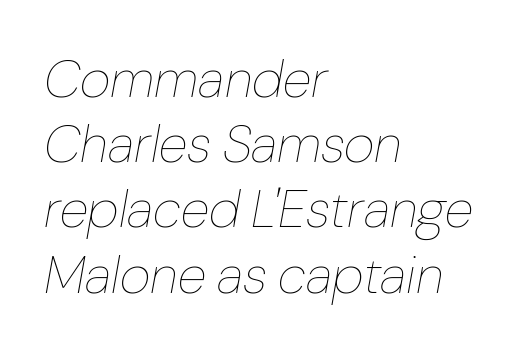
The image shows 53 px thin type, italic (leaning right); set left-aligned, line spacing 1.23x, normal letter spacing, not underlined; low stroke contrast and a medium x-height.
